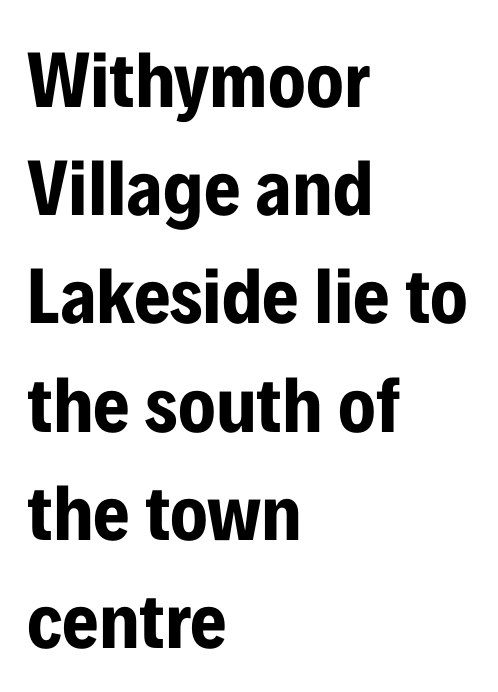
The letters stand upright; this is a roman face. Look at the stroke-to-counter ratio: heavy, a bold. Line beginnings align vertically; line endings do not. Characters follow at the spacing the type designer built in. The rendering uses a moderate line-height, typical for paragraphs. This is sans-serif lettering, the kind often seen on screens and signage.
